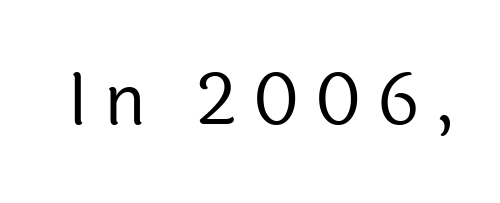
This is the regular roman posture of the typeface. Substantial extra tracking has been applied to these lines. The passage shown is not bold in any degree. In terms of letterform style, serifs are entirely absent. Each letter keeps its own natural width here, so spacing adapts to shape.
